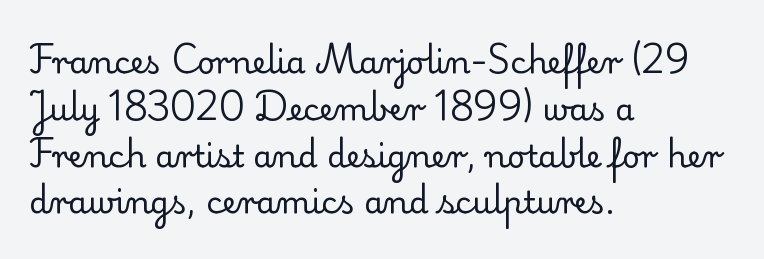
Q: Is the text bold? A: No.
Q: Is the text italic (slanted)? A: No, it is upright.
Q: Is the typeface a serif or a sans-serif typeface? A: Serif.
Q: Is the text underlined? A: No.
Q: How is the paragraph aligned? A: Left-aligned.
Q: Is the spacing between letters normal or unusually wide? A: Normal.
Q: Is the spacing between lines tight, normal or loose? A: Normal.
Q: Width (condensed, normal, or wide)? A: Normal.
Q: Stroke contrast? A: Low.
Q: x-height? A: Small.
Q: Monospaced? A: No.
